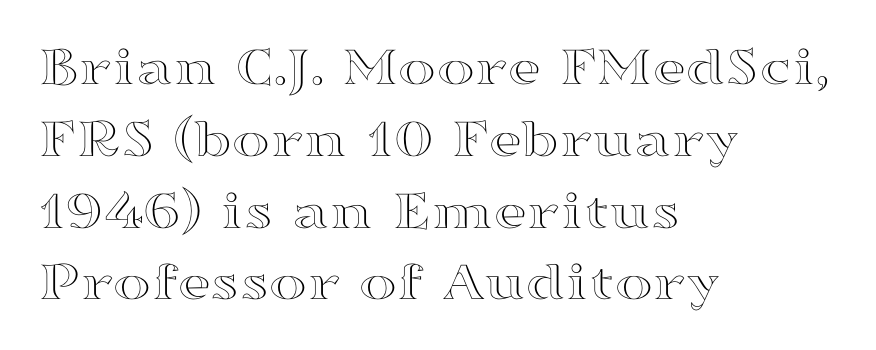
The image shows 57 px wide type, upright; set left-aligned, normal line spacing (1.26x), normal letter spacing, not underlined; a medium x-height.
